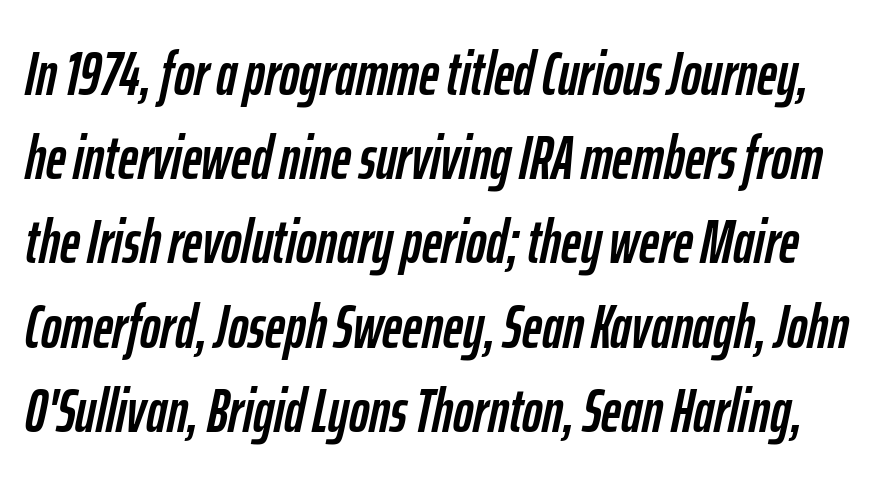
{"italic": "yes", "lean": "right", "slant_degrees": 12, "width": "condensed", "stroke_contrast": "low", "x_height": "medium", "monospaced": "no", "underline": "no", "line_spacing": "normal", "line_spacing_ratio": 1.38, "letter_spacing": "normal", "letter_spacing_em": 0.0, "glyph_px": 61}
